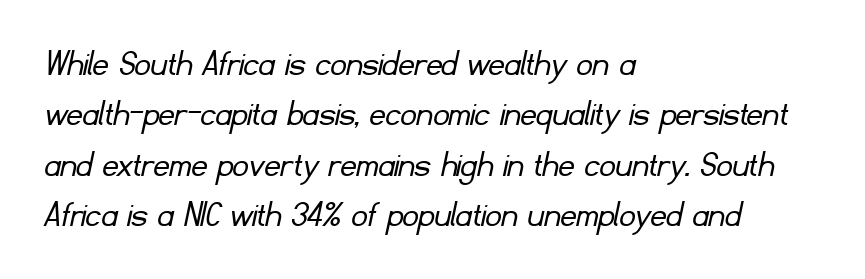
Normally led — the rows are evenly, conventionally spaced. Reading down the block, your eye returns to a fixed left position each line. The passage shown is not bold in any degree. Are there feet on the stems? There aren't — it's a sans. The strip under each line holds only bare page.
